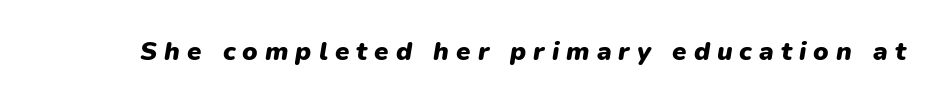
Q: Is the text bold? A: Yes.
Q: Is the text italic (slanted)? A: Yes, it leans right by about 9 degrees.
Q: Is the text underlined? A: No.
Q: Is the spacing between letters normal or unusually wide? A: Unusually wide.
